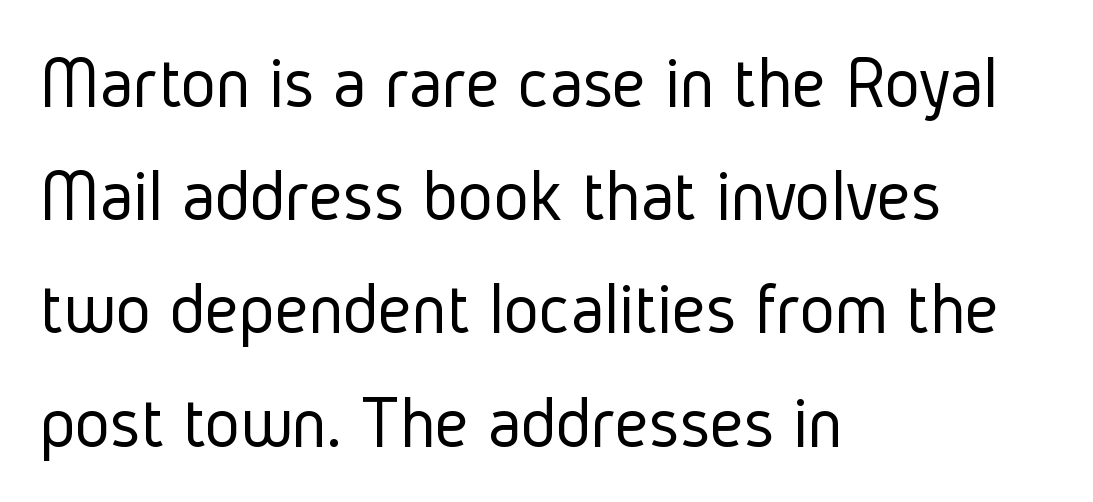
Q: Is the text bold? A: No.
Q: Is the text italic (slanted)? A: No, it is upright.
Q: Is the typeface a serif or a sans-serif typeface? A: Sans-serif.
Q: Is the text underlined? A: No.
Q: How is the paragraph aligned? A: Left-aligned.
Q: Is the spacing between letters normal or unusually wide? A: Normal.
Q: Is the spacing between lines tight, normal or loose? A: Normal.
Q: Width (condensed, normal, or wide)? A: Condensed.
Q: Stroke contrast? A: Low.
Q: x-height? A: Medium.
Q: Monospaced? A: No.
